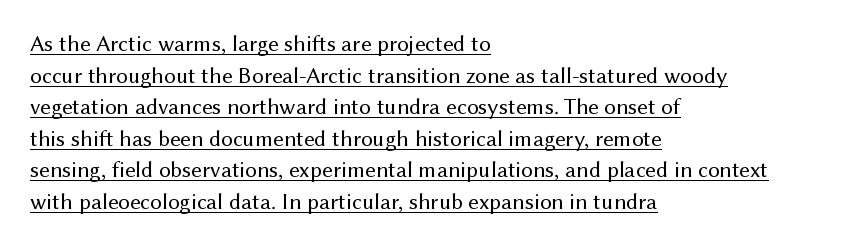
The image shows 23 px text type, upright; set left-aligned, normal line spacing (1.37x), normal letter spacing, underlined.
